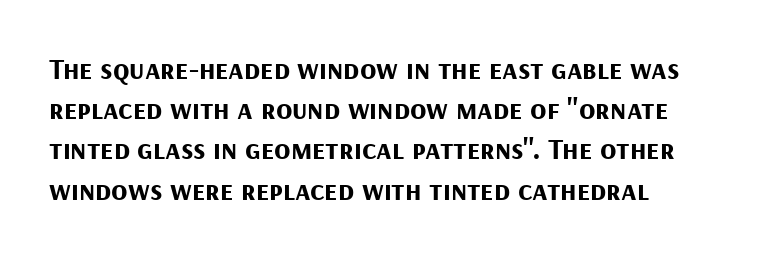
{"serif": "no", "italic": "no", "bold": "yes", "weight": "bold", "width": "normal", "stroke_contrast": "medium", "x_height": "medium", "monospaced": "no", "underline": "no", "line_spacing": "normal", "line_spacing_ratio": 1.34, "letter_spacing": "normal", "letter_spacing_em": 0.0, "glyph_px": 30}
